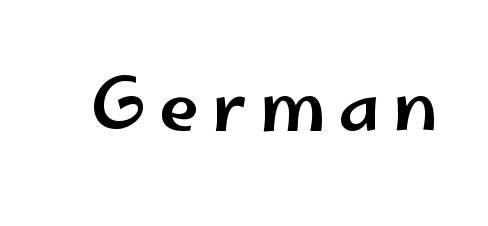
A typesetter would call this proportional, since set widths differ per character. These lines were composed using upright roman letters. Serifs: no, the terminals of the letterforms are clean. The gap between lines stays unmarked.
